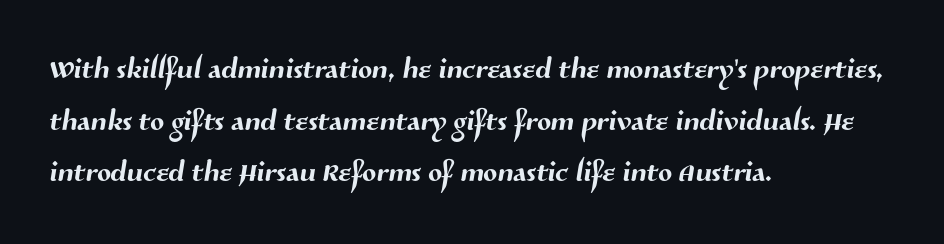
The words here are not underlined. This sample has the flowing, uneven cadence of proportional lettering. Is the block centered? No — it sits flush against the left margin. Successive baselines arrive at the customary interval.
